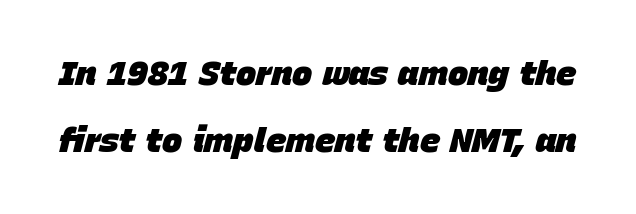
A dark, heavy texture on the line: the type is bold. Looking at the ascenders, they clearly lean. The passage shown is typed in a proportional face where columns would drift. Has an underline been added? It has not. The passage shown has conventional tracking throughout.
